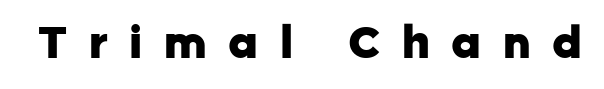
{"serif": "no", "italic": "no", "bold": "yes", "weight": "heavy", "width": "normal", "stroke_contrast": "low", "x_height": "medium", "monospaced": "no", "underline": "no", "letter_spacing": "wide", "letter_spacing_em": 0.49, "glyph_px": 44}
